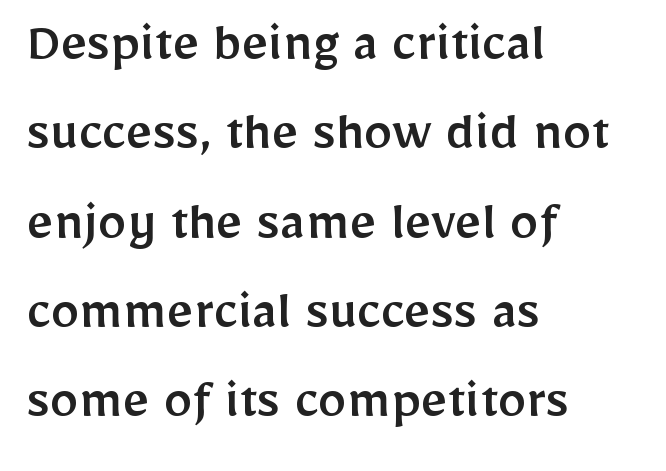
The image shows 58 px sans-serif type, upright; set left-aligned, normal line spacing (1.54x), normal letter spacing, not underlined; low stroke contrast and a medium x-height.
